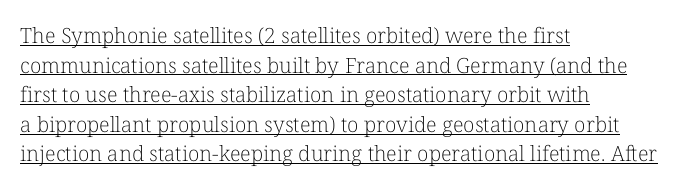
{"italic": "no", "bold": "no", "underline": "yes", "align": "left", "line_spacing": "normal", "line_spacing_ratio": 1.41, "letter_spacing": "normal", "letter_spacing_em": 0.0, "glyph_px": 21}
